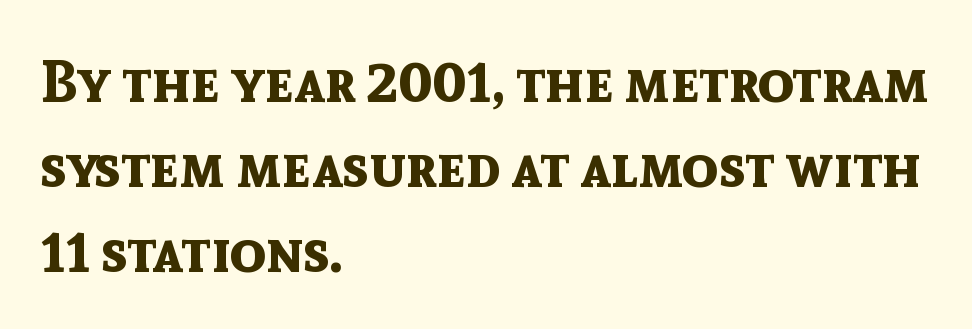
Reading down the column, the eye jumps a familiar distance to each next line. Varying glyph widths throughout — classic text-font behaviour. You'd pick this weight for a headline — it's a proper bold. Serifs: no, the terminals of the letterforms are clean. Any mark beneath the type? The region is blank. Inter-character spacing is left at the font's built-in metrics.
